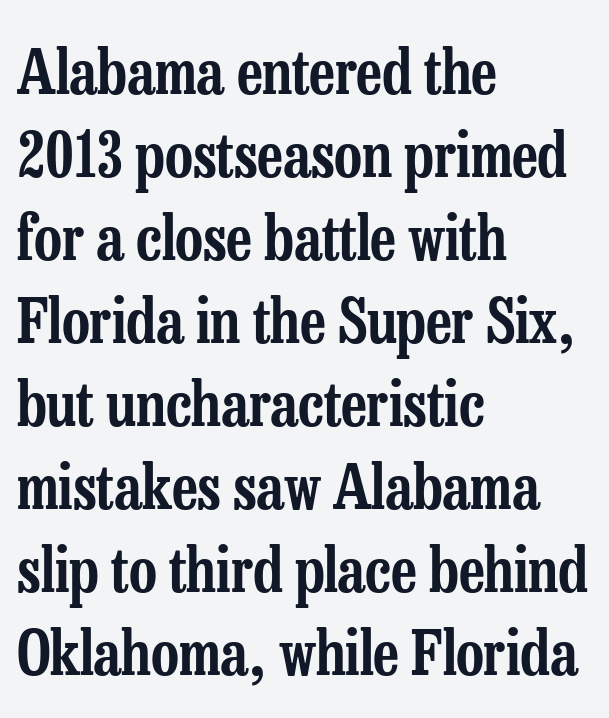
The image shows 61 px condensed serif type, upright; set left-aligned, normal line spacing (1.36x), normal letter spacing, not underlined; low stroke contrast and a medium x-height.
